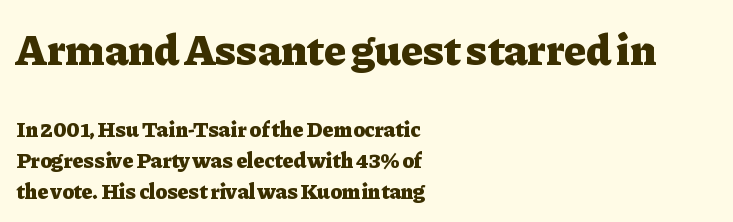
In terms of leading, this rendering sits right in the middle. Typeset ragged right — the left edge is the straight one. The rendering uses natural spacing where letterforms have individual widths. When letters stand straight like this, we call the style roman or upright. Look at the glyph heights: the upper group is clearly the bigger setting.
